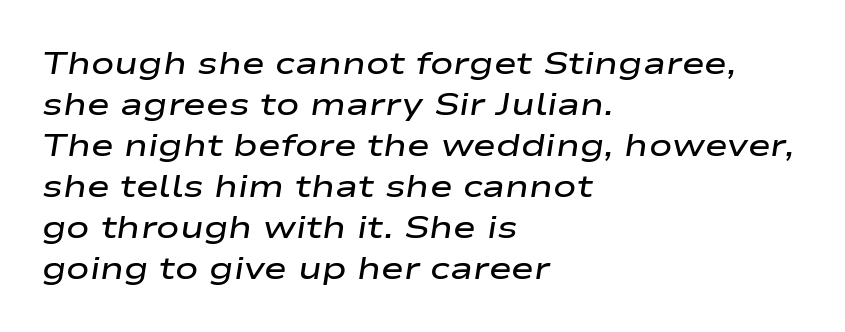
Q: Is the text bold? A: Semi-bold.
Q: Is the text italic (slanted)? A: Yes, it leans right by about 9 degrees.
Q: Is the text underlined? A: No.
Q: How is the paragraph aligned? A: Left-aligned.
Q: Is the spacing between letters normal or unusually wide? A: Normal.
Q: Is the spacing between lines tight, normal or loose? A: Normal.
Q: Width (condensed, normal, or wide)? A: Wide.
Q: Stroke contrast? A: Low.
Q: x-height? A: Medium.
Q: Monospaced? A: No.
